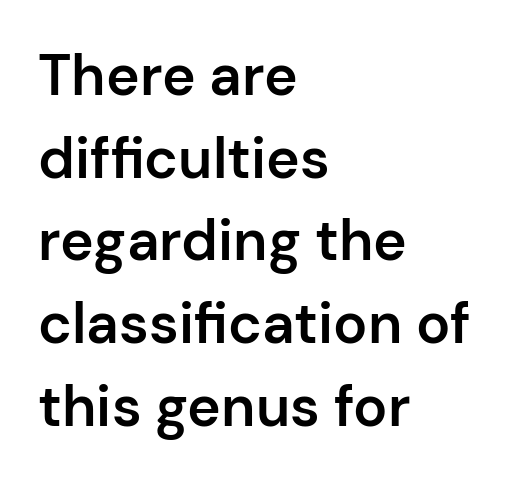
{"serif": "no", "italic": "no", "bold": "semi", "weight": "semibold", "width": "normal", "stroke_contrast": "low", "x_height": "medium", "monospaced": "no", "underline": "no", "align": "left", "line_spacing": "normal", "line_spacing_ratio": 1.45, "letter_spacing": "normal", "letter_spacing_em": 0.0, "glyph_px": 57}
